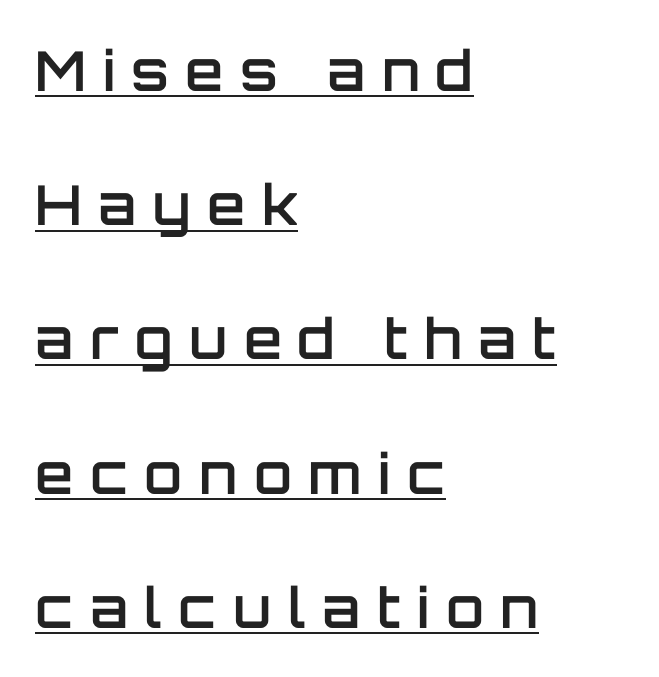
The image shows 55 px semibold sans-serif type, upright; set left-aligned, loose line spacing (2.44x), unusually wide letter spacing (+0.3 em), underlined; low stroke contrast and a large x-height.
